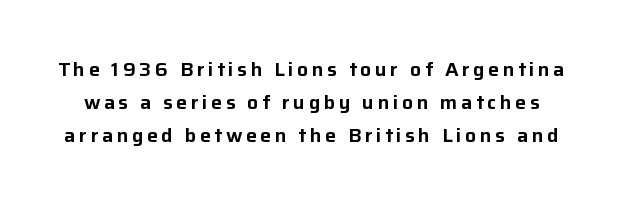
Q: Is the text italic (slanted)? A: No, it is upright.
Q: Is the text underlined? A: No.
Q: Is the spacing between lines tight, normal or loose? A: Normal.
